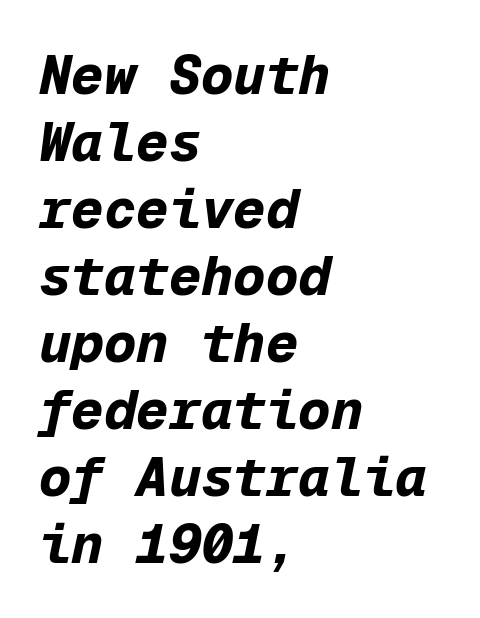
If you drew a line through each stem, it would be angled. Letters rest on an invisible, unmarked baseline. The sample has been set heavy, in full bold. Teacher's note: observe the even left margin — that is flush-left alignment.
